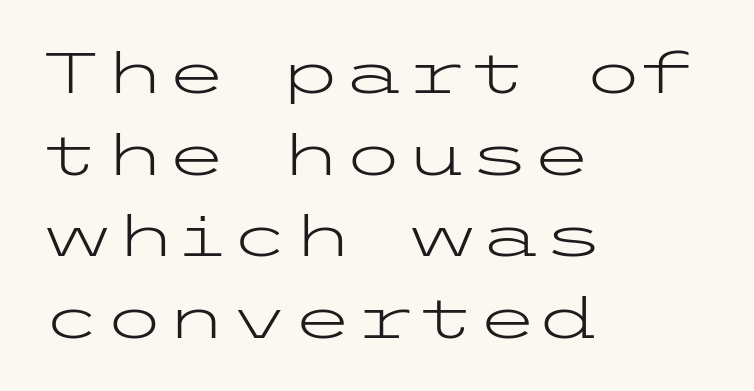
Q: Is the text bold? A: No.
Q: Is the text italic (slanted)? A: No, it is upright.
Q: Is the typeface a serif or a sans-serif typeface? A: Sans-serif.
Q: Is the text underlined? A: No.
Q: How is the paragraph aligned? A: Left-aligned.
Q: Is the spacing between letters normal or unusually wide? A: Normal.
Q: Is the spacing between lines tight, normal or loose? A: Normal.
Q: Width (condensed, normal, or wide)? A: Wide.
Q: Stroke contrast? A: Low.
Q: x-height? A: Medium.
